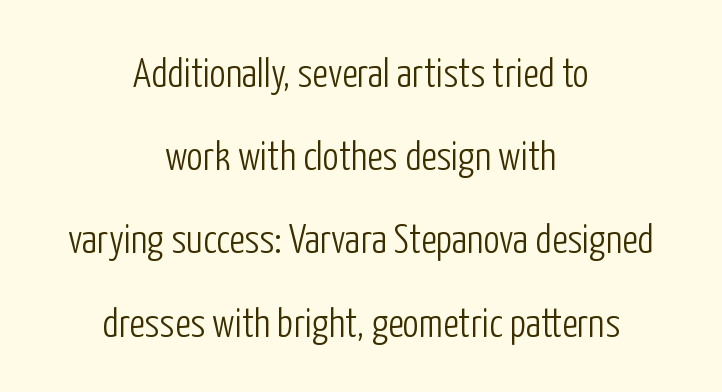
Q: Is the text bold? A: No.
Q: Is the text italic (slanted)? A: No, it is upright.
Q: Is the typeface a serif or a sans-serif typeface? A: Sans-serif.
Q: Is the text underlined? A: No.
Q: How is the paragraph aligned? A: Centered.
Q: Is the spacing between letters normal or unusually wide? A: Normal.
Q: Is the spacing between lines tight, normal or loose? A: Loose.
Q: Width (condensed, normal, or wide)? A: Condensed.
Q: Stroke contrast? A: Low.
Q: x-height? A: Medium.
Q: Monospaced? A: No.
